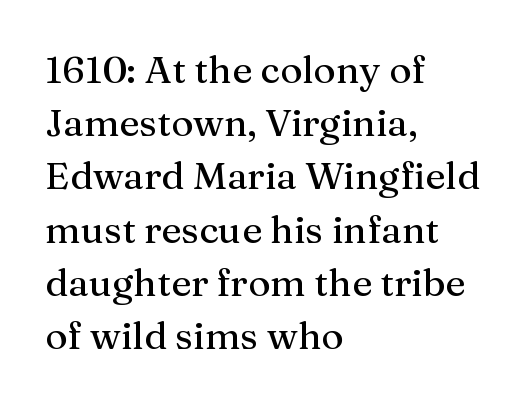
Q: Is the text italic (slanted)? A: No, it is upright.
Q: Is the typeface a serif or a sans-serif typeface? A: Serif.
Q: Is the text underlined? A: No.
Q: How is the paragraph aligned? A: Left-aligned.
Q: Is the spacing between letters normal or unusually wide? A: Normal.
Q: Is the spacing between lines tight, normal or loose? A: Normal.
Q: Width (condensed, normal, or wide)? A: Normal.
Q: Stroke contrast? A: Medium.
Q: x-height? A: Medium.
Q: Monospaced? A: No.
